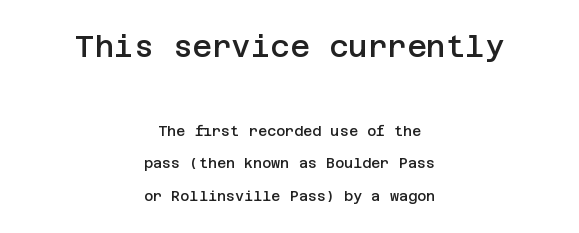
This sample uses a sans-serif face. Every letter is mildly thick-stroked: semibold rather than bold. The compositor balanced each line on the midline. The passage shown has conventional tracking throughout. Interline gaps are noticeably wide in this sample.
